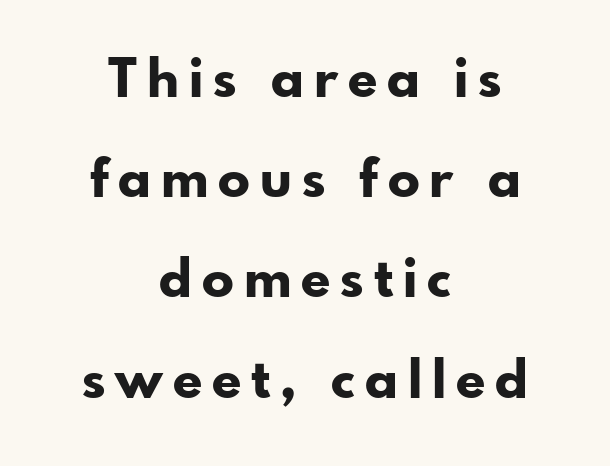
{"serif": "no", "italic": "no", "bold": "yes", "weight": "bold", "width": "normal", "stroke_contrast": "low", "x_height": "small", "monospaced": "no", "underline": "no", "align": "center", "line_spacing_ratio": 1.89, "glyph_px": 53}
